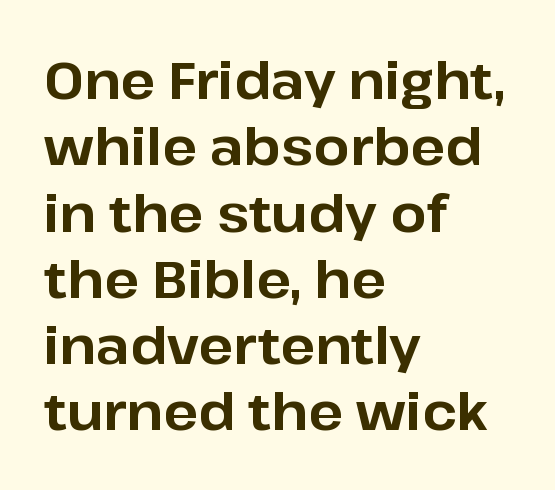
{"serif": "no", "italic": "no", "bold": "yes", "weight": "bold", "width": "normal", "stroke_contrast": "low", "x_height": "medium", "monospaced": "no", "underline": "no", "align": "left", "line_spacing": "normal", "line_spacing_ratio": 1.3, "letter_spacing": "normal", "letter_spacing_em": 0.0, "glyph_px": 51}
